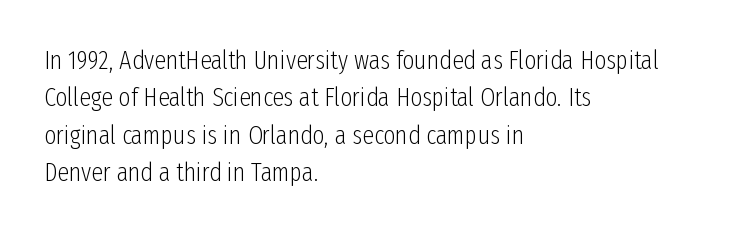
The image shows 26 px text type, upright; set left-aligned, normal line spacing (1.44x), normal letter spacing, not underlined.
